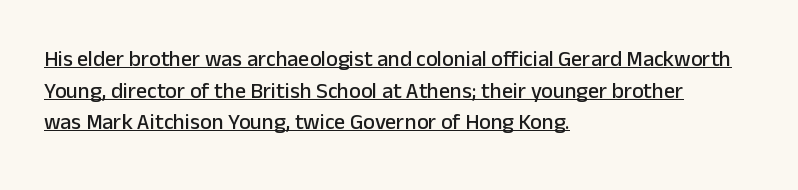
This rendering leaves character spacing at its baseline value. In CSS terms this would be text-align: left. Caption: lettering with a line underneath. How would I describe the line gaps? Plain and ordinary.
